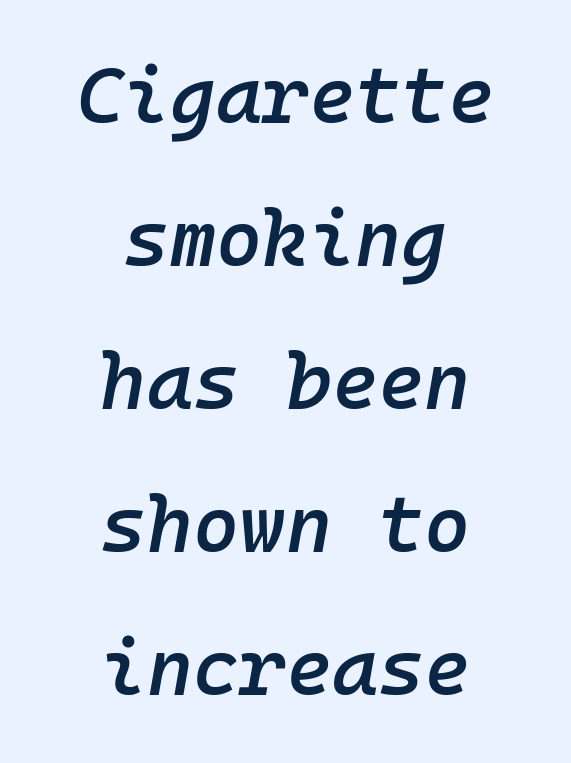
{"italic": "yes", "lean": "right", "slant_degrees": 10, "bold": "semi", "weight": "semibold", "width": "normal", "stroke_contrast": "low", "x_height": "medium", "monospaced": "yes", "underline": "no", "align": "center", "line_spacing_ratio": 1.81, "letter_spacing": "normal", "letter_spacing_em": 0.0, "glyph_px": 79}
